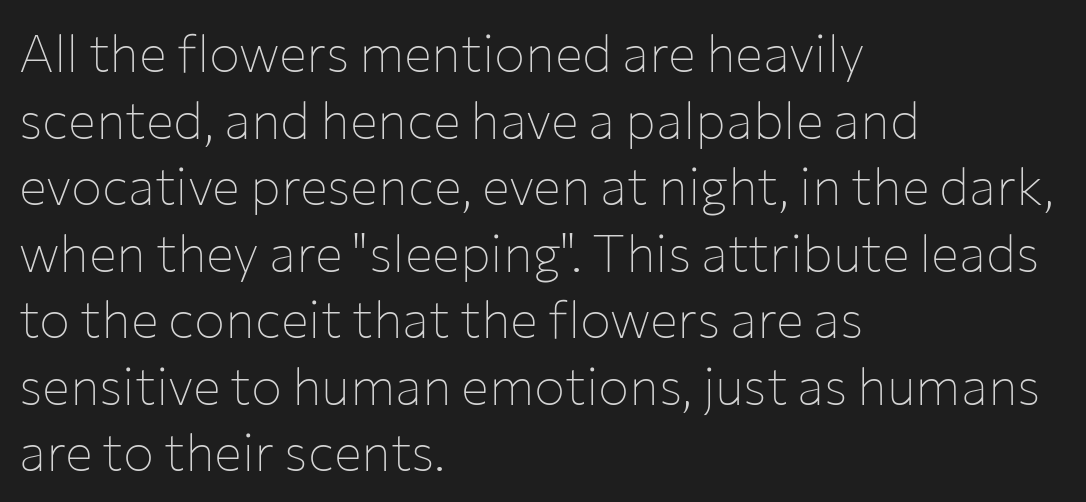
{"serif": "no", "italic": "no", "bold": "no", "weight": "thin", "width": "normal", "stroke_contrast": "low", "x_height": "medium", "monospaced": "no", "underline": "no", "align": "left", "line_spacing": "normal", "line_spacing_ratio": 1.28, "letter_spacing": "normal", "letter_spacing_em": 0.0, "glyph_px": 52}
